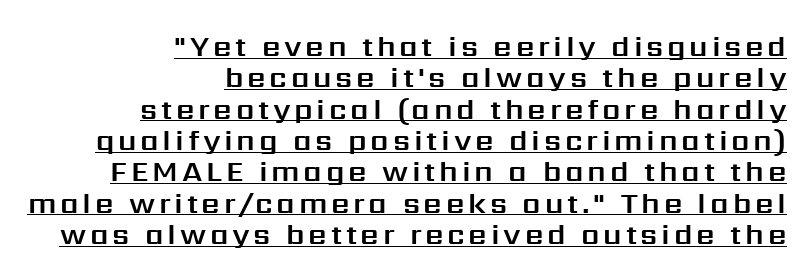
The lettering stays uniformly vertical, giving the passage a roman look. Note the varied advance widths — an 'i' is clearly narrower than an 'm'. Line spacing here is tight. Notice how the passage keeps a crisp vertical edge on the right only. The characters display no serif detailing; their extremities are plain. A continuous stroke trails under the words, as in a hyperlink.
